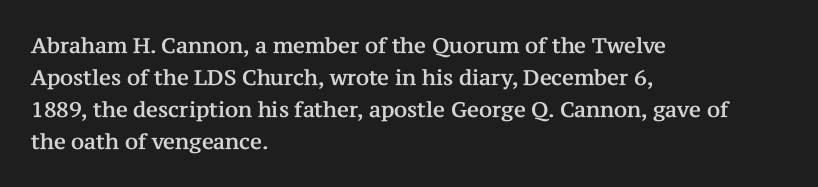
Layout note: lines flush left. The string is rendered with underlining switched off. The line texture is even and compact thanks to regular tracking. A roman cut, with each character standing at attention. The space between consecutive lines is moderate.
